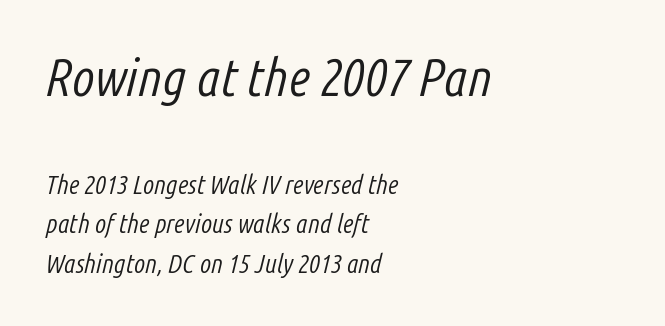
The face used here appears at its bigger size in the upper chunk. Would a proofreader flag this as italicized? Yes. There is no visible air inserted between adjacent glyphs. Clear beneath every line of the passage. This block has exactly the height ordinary leading produces. Notice how the passage keeps a crisp vertical edge on the left only.
